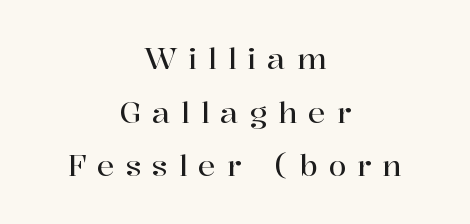
I'd call this a serif setting — the letters wear small feet. Neither beginnings nor endings align; midpoints do. Letters rest on an invisible, unmarked baseline. Proportional: the letters do not fall into vertical columns. The specimen reads as upright at a glance.
